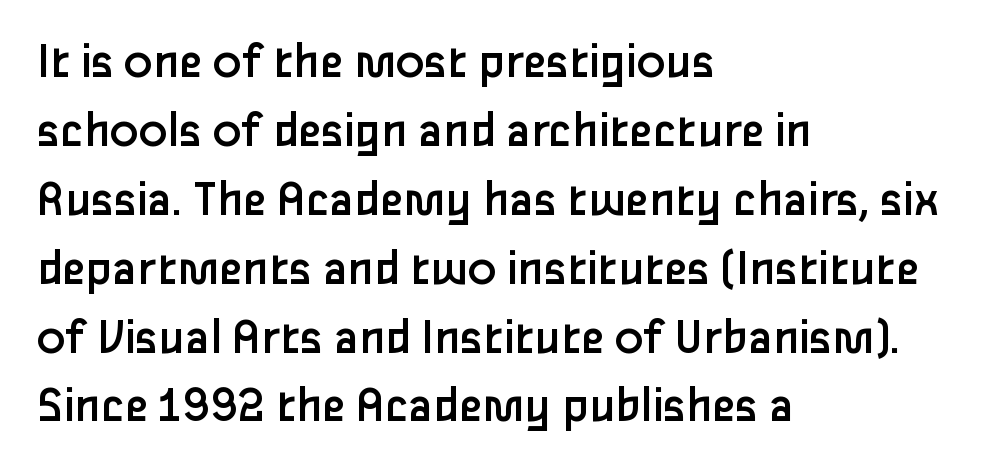
The block of text has a typical density, with ordinary space between rows. In terms of posture, this sample is upright. Caption: multi-line text, flush left, ragged right. Are there feet on the stems? There aren't — it's a sans. The zone under the glyphs is completely vacant. Stems here are at most as thick as an everyday book face.
